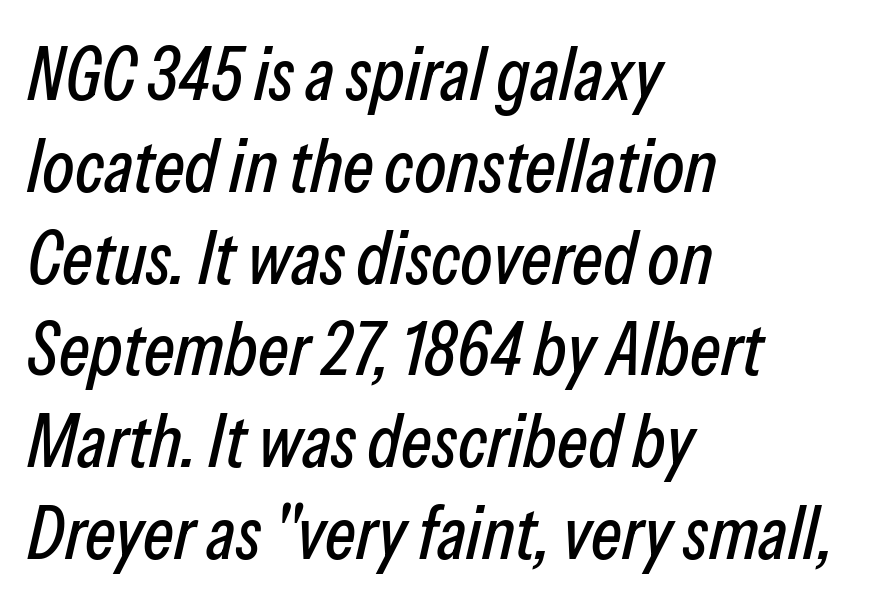
{"italic": "yes", "lean": "right", "slant_degrees": 13, "width": "condensed", "stroke_contrast": "low", "x_height": "medium", "monospaced": "no", "underline": "no", "align": "left", "line_spacing_ratio": 1.24, "letter_spacing": "normal", "letter_spacing_em": 0.0, "glyph_px": 74}
